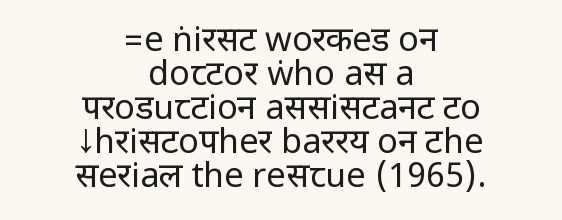
The image shows 34 px regular-weight, condensed sans-serif type, upright; set centered, tight line spacing (1.0x), normal letter spacing, not underlined; low stroke contrast.
